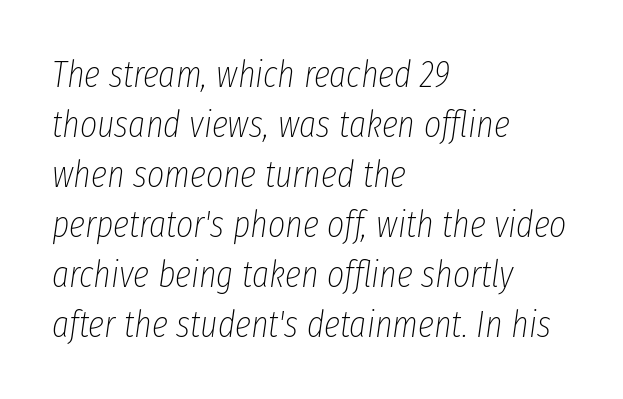
{"italic": "yes", "lean": "right", "slant_degrees": 8, "bold": "no", "weight": "thin", "width": "condensed", "stroke_contrast": "low", "x_height": "medium", "monospaced": "no", "underline": "no", "align": "left", "line_spacing": "normal", "line_spacing_ratio": 1.35, "letter_spacing": "normal", "letter_spacing_em": 0.0, "glyph_px": 37}
